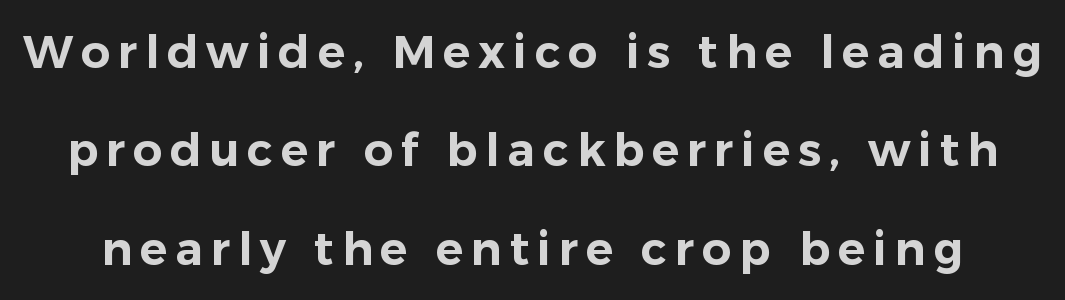
The image shows 46 px sans-serif type, upright; set loose line spacing (2.14x), not underlined; low stroke contrast and a medium x-height.
